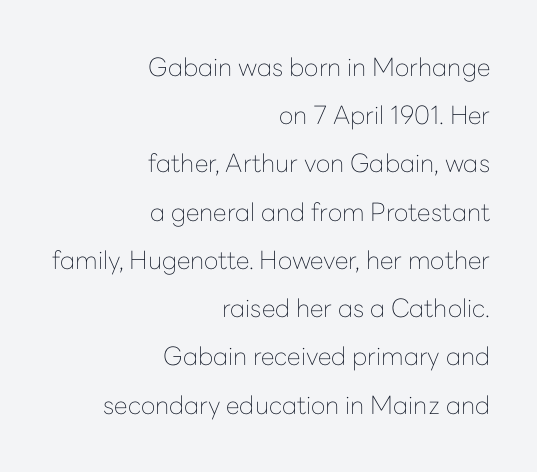
Q: Is the text bold? A: No.
Q: Is the text italic (slanted)? A: No, it is upright.
Q: Is the text underlined? A: No.
Q: How is the paragraph aligned? A: Right-aligned.
Q: Is the spacing between letters normal or unusually wide? A: Normal.
Q: Is the spacing between lines tight, normal or loose? A: Loose.
